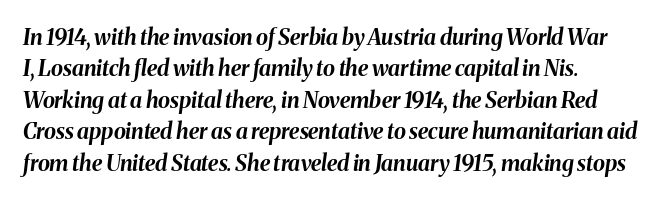
The image shows 22 px bold type, italic (leaning right); set normal line spacing (1.43x), normal letter spacing, not underlined.
